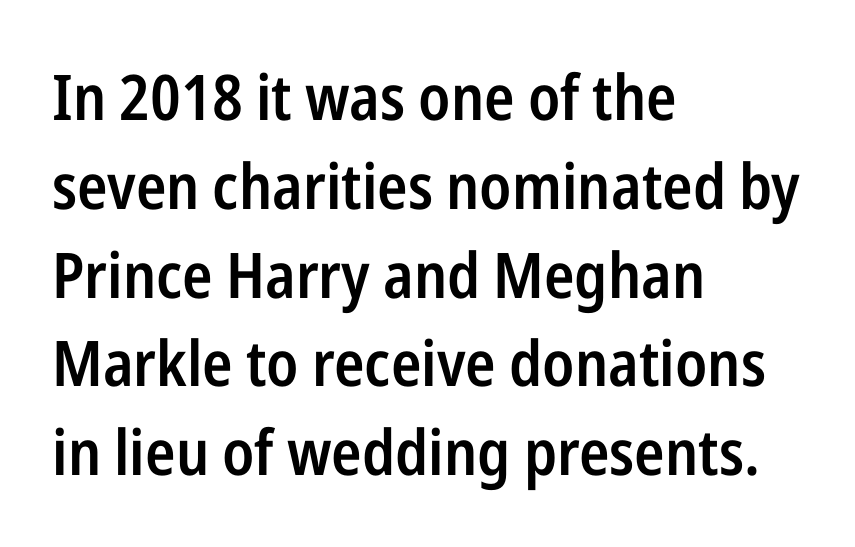
Q: Is the text bold? A: Semi-bold.
Q: Is the text italic (slanted)? A: No, it is upright.
Q: Is the typeface a serif or a sans-serif typeface? A: Sans-serif.
Q: Is the text underlined? A: No.
Q: How is the paragraph aligned? A: Left-aligned.
Q: Is the spacing between letters normal or unusually wide? A: Normal.
Q: Is the spacing between lines tight, normal or loose? A: Normal.
Q: Width (condensed, normal, or wide)? A: Condensed.
Q: Stroke contrast? A: Low.
Q: x-height? A: Medium.
Q: Monospaced? A: No.
